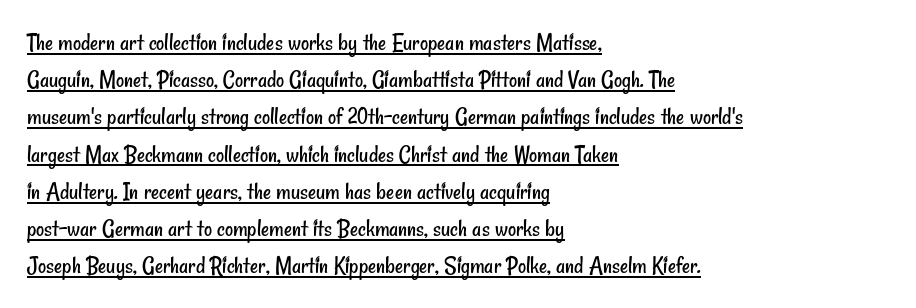
The passage shown is underscored from start to finish. A normal amount of white space separates one row of letters from the next. Stroke mass is kept to a normal reading level or below. How are the letters spaced? Ordinarily, with no added tracking.
